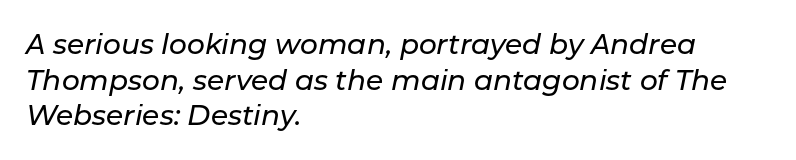
The letters advance in unequal steps, a hallmark of proportional type. Observe the lean: these are italic letterforms. Compared with a centered layout, this one pins lines to the left instead. Observe the ordinary spacing: letters are neighbours, not strangers. Any mark beneath the type? The region is blank. In terms of leading, this rendering sits right in the middle.
